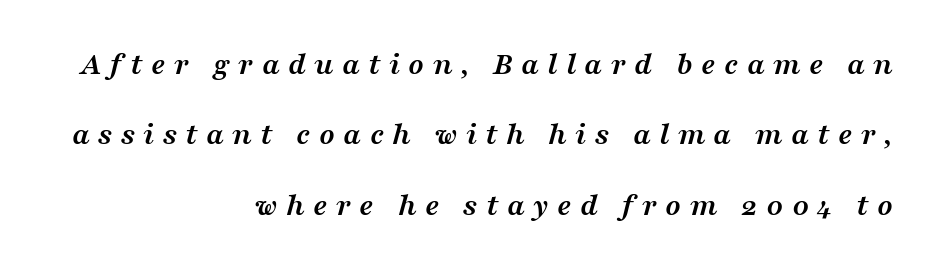
{"serif": "yes", "italic": "yes", "lean": "right", "slant_degrees": 16, "bold": "yes", "weight": "semibold", "width": "wide", "stroke_contrast": "medium", "x_height": "medium", "monospaced": "no", "underline": "no", "align": "right", "line_spacing": "loose", "line_spacing_ratio": 2.2, "letter_spacing": "wide", "letter_spacing_em": 0.26, "glyph_px": 32}
